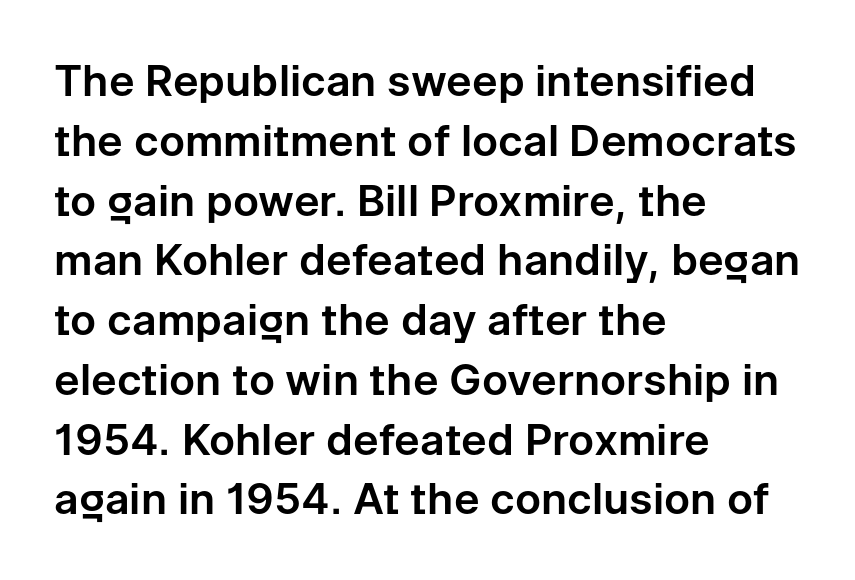
The face used here is rendered with its standard letterfit. The lines are quadded left. This block has exactly the height ordinary leading produces. Check the space under the baseline: it is left empty. A typesetter would mark this as roman, not italic.
